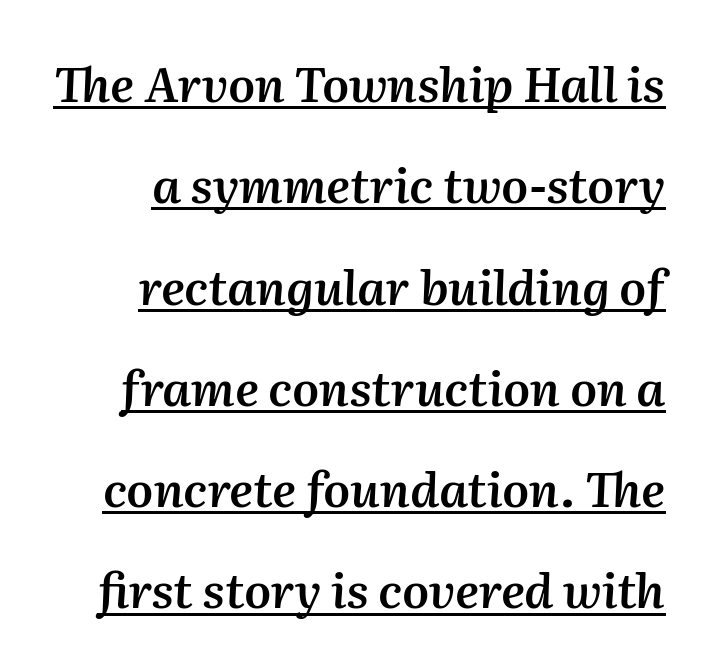
The rendering uses natural spacing where letterforms have individual widths. Heft: intermediate — a semibold. The horizontal fit of the characters is conventional and even. The glyphs are accompanied by a horizontal stroke just below them. Posture: slanted.
